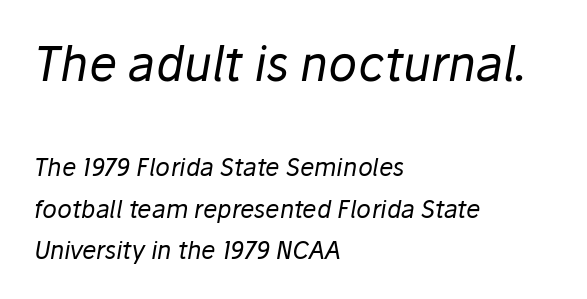
{"italic": "yes", "lean": "right", "slant_degrees": 10, "bold": "no", "weight": "regular", "width": "normal", "stroke_contrast": "low", "x_height": "medium", "monospaced": "no", "underline": "no", "align": "left", "line_spacing_ratio": 1.72, "letter_spacing": "normal", "letter_spacing_em": 0.0, "larger_block": "first", "size_ratio": 1.96, "glyph_px": 47}
